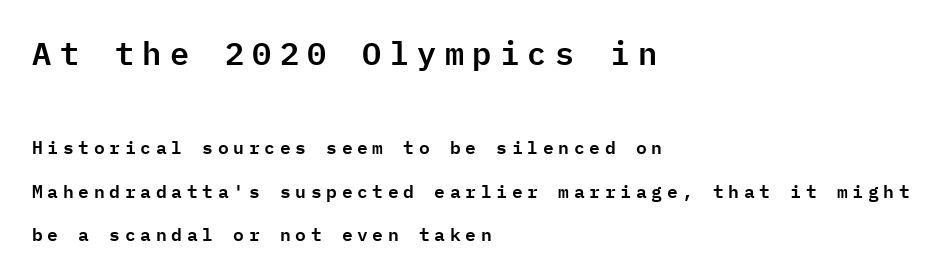
{"serif": "no", "italic": "no", "width": "normal", "stroke_contrast": "low", "x_height": "medium", "monospaced": "yes", "underline": "no", "align": "left", "line_spacing": "loose", "line_spacing_ratio": 2.42, "letter_spacing": "wide", "letter_spacing_em": 0.26, "larger_block": "first", "size_ratio": 1.78, "glyph_px": 32}
